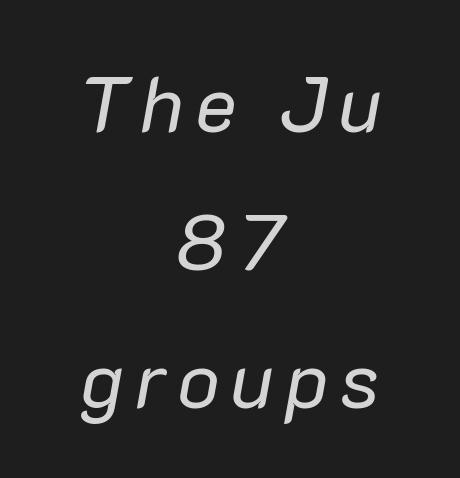
The image shows 79 px regular-weight type, italic (leaning right); set centered, line spacing 1.75x, not underlined; low stroke contrast and a medium x-height.
